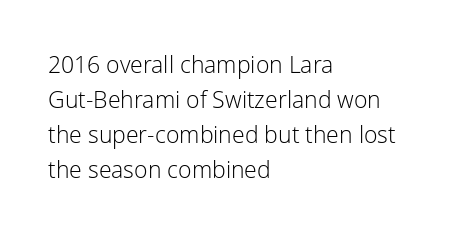
Q: Is the text bold? A: No.
Q: Is the text italic (slanted)? A: No, it is upright.
Q: Is the text underlined? A: No.
Q: How is the paragraph aligned? A: Left-aligned.
Q: Is the spacing between letters normal or unusually wide? A: Normal.
Q: Is the spacing between lines tight, normal or loose? A: Normal.
